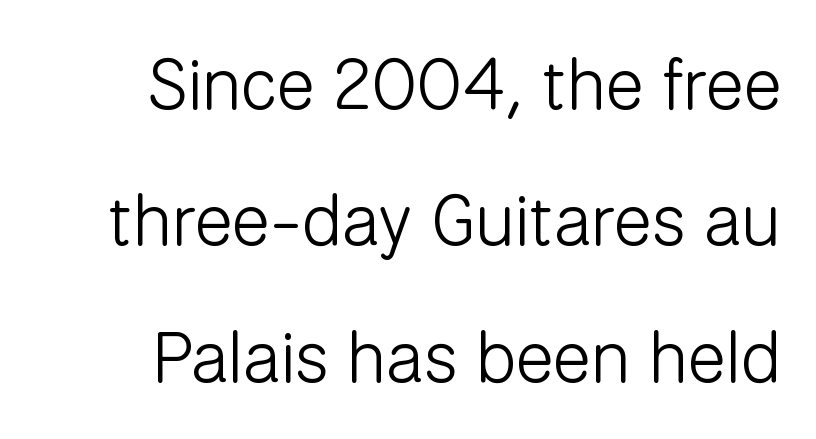
Q: Is the text bold? A: No.
Q: Is the text italic (slanted)? A: No, it is upright.
Q: Is the typeface a serif or a sans-serif typeface? A: Sans-serif.
Q: Is the text underlined? A: No.
Q: How is the paragraph aligned? A: Right-aligned.
Q: Is the spacing between letters normal or unusually wide? A: Normal.
Q: Is the spacing between lines tight, normal or loose? A: Loose.
Q: Width (condensed, normal, or wide)? A: Normal.
Q: Stroke contrast? A: Low.
Q: x-height? A: Medium.
Q: Monospaced? A: No.
